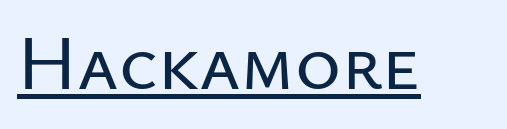
{"serif": "no", "italic": "no", "width": "normal", "stroke_contrast": "low", "x_height": "medium", "monospaced": "no", "underline": "yes", "letter_spacing": "normal", "letter_spacing_em": 0.0, "glyph_px": 78}
